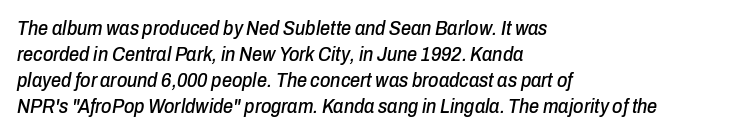
Honestly, the row spacing looks completely unremarkable. Glyph-to-glyph distance matches everyday printed text. If you drew a ruler down the left edge, every line would touch it. When letters slant like this, we call the style italic. The strip under each line holds only bare page.
